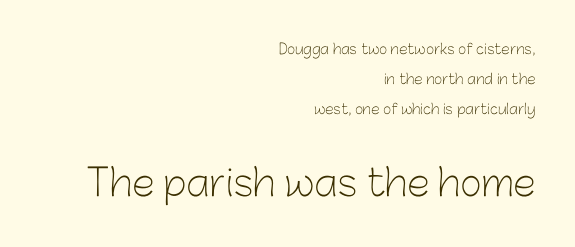
{"serif": "no", "italic": "no", "bold": "no", "weight": "light", "width": "normal", "stroke_contrast": "low", "x_height": "medium", "monospaced": "no", "underline": "no", "align": "right", "line_spacing": "loose", "line_spacing_ratio": 2.14, "letter_spacing": "normal", "letter_spacing_em": 0.0, "larger_block": "second", "size_ratio": 2.64, "glyph_px": 37}
